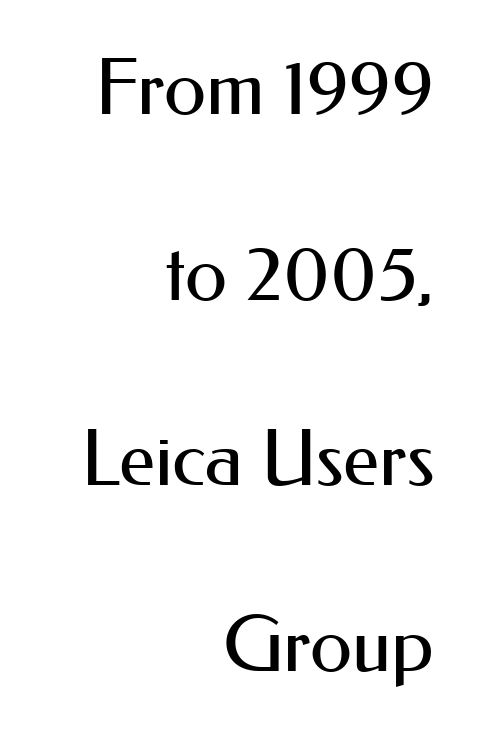
Q: Is the text bold? A: No.
Q: Is the text italic (slanted)? A: No, it is upright.
Q: Is the typeface a serif or a sans-serif typeface? A: Sans-serif.
Q: Is the text underlined? A: No.
Q: How is the paragraph aligned? A: Right-aligned.
Q: Is the spacing between letters normal or unusually wide? A: Normal.
Q: Is the spacing between lines tight, normal or loose? A: Loose.
Q: Width (condensed, normal, or wide)? A: Normal.
Q: Stroke contrast? A: Medium.
Q: x-height? A: Small.
Q: Monospaced? A: No.
